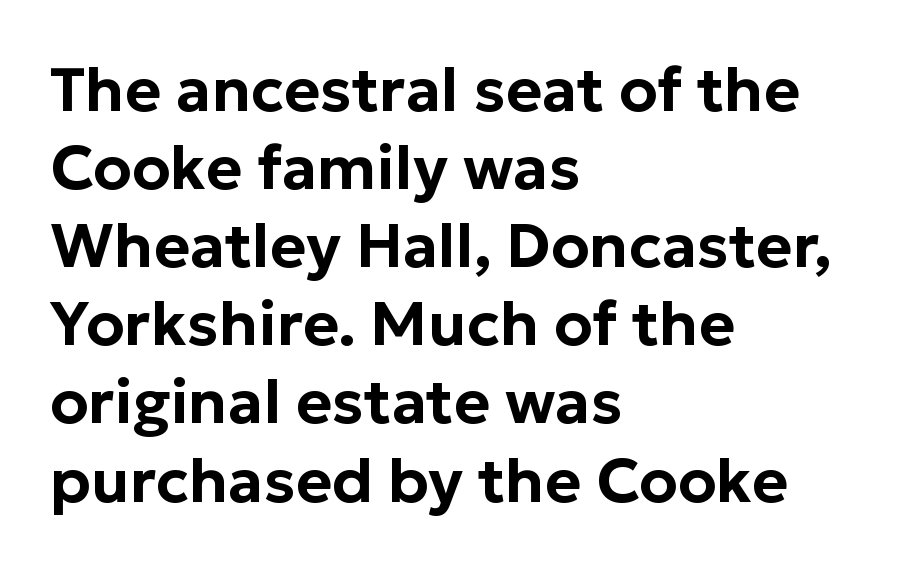
{"serif": "no", "italic": "no", "width": "normal", "stroke_contrast": "low", "x_height": "medium", "monospaced": "no", "underline": "no", "align": "left", "line_spacing": "normal", "line_spacing_ratio": 1.26, "letter_spacing": "normal", "letter_spacing_em": 0.0, "glyph_px": 62}
